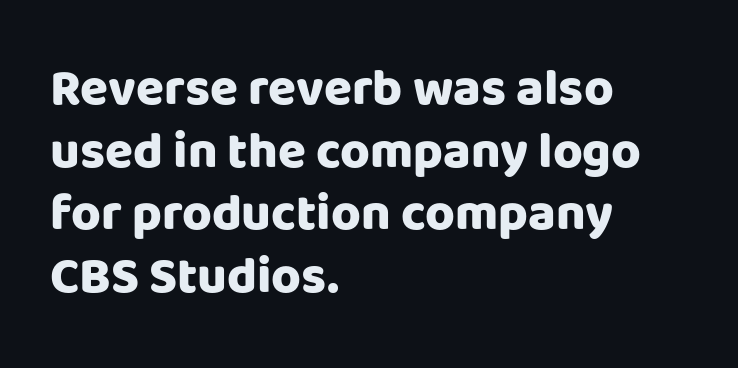
The letters carry no serifs — their stems end cleanly without finishing strokes. Plenty of ink on the page — the face is bold. Do the letters lean? They stand straight. You could not count columns in this text — the font is proportionally spaced. If you drew a ruler down the left edge, every line would touch it.
